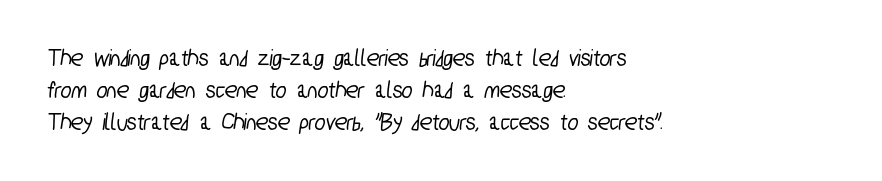
Q: Is the text underlined? A: No.
Q: How is the paragraph aligned? A: Left-aligned.
Q: Is the spacing between letters normal or unusually wide? A: Normal.
Q: Is the spacing between lines tight, normal or loose? A: Normal.
